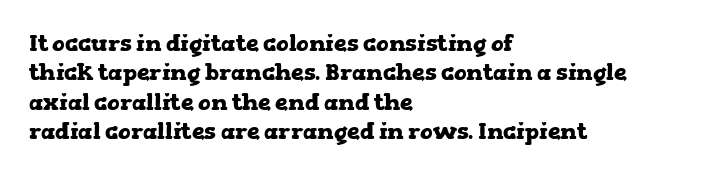
In terms of posture, this sample is upright. Whoever set this chose a conventional vertical rhythm. The space directly below the letters is spotless. A typesetter would call this zero additional tracking.
